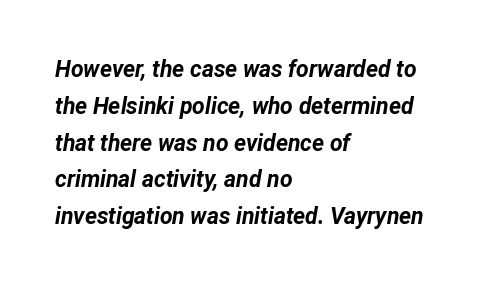
The passage is arranged the way most books set body copy — flush left. There is no visible air inserted between adjacent glyphs. Observe the lean: these are italic letterforms. Leading matches the norm, producing a regular column. A dark, heavy texture on the line: the type is bold. The strip under each line holds only bare page.
